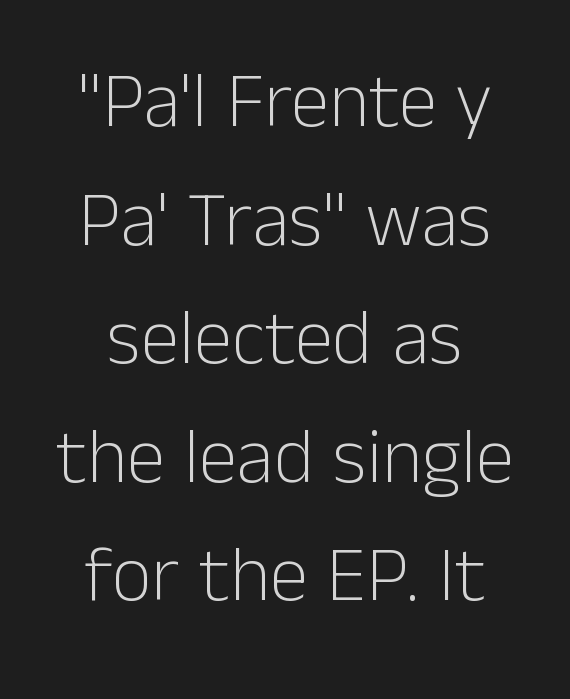
When letters stand straight like this, we call the style roman or upright. Note: no serifs on the glyphs. Bare-footed words on every line. These lines are rendered in a variable-pitch font. What's the leading like? Ordinary, nothing unusual.
